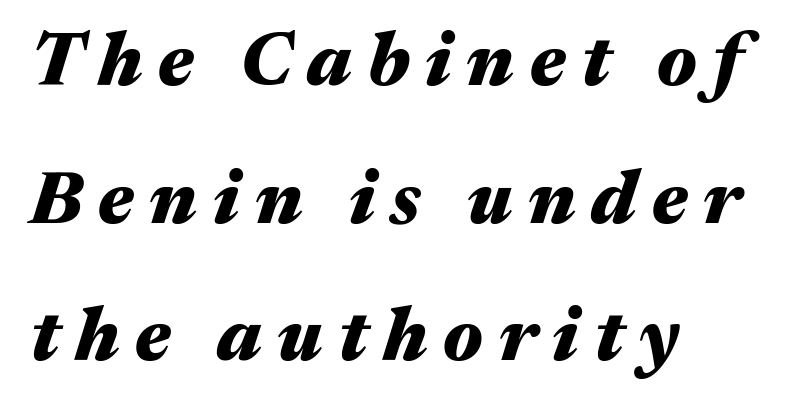
The image shows 74 px heavy, wide type, italic (leaning right); set left-aligned, line spacing 1.86x, unusually wide letter spacing (+0.21 em), not underlined; medium stroke contrast and a medium x-height.
